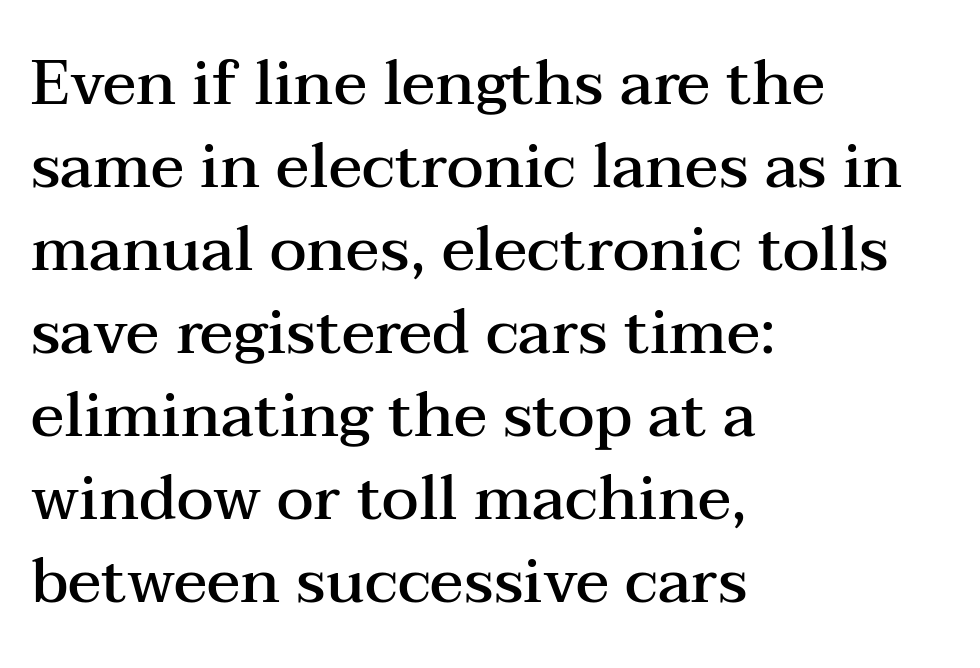
{"serif": "yes", "italic": "no", "bold": "semi", "weight": "semibold", "width": "wide", "stroke_contrast": "medium", "x_height": "medium", "monospaced": "no", "underline": "no", "align": "left", "line_spacing": "normal", "line_spacing_ratio": 1.34, "letter_spacing": "normal", "letter_spacing_em": 0.0, "glyph_px": 62}
